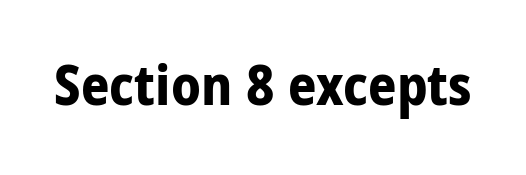
The image shows 56 px bold, condensed sans-serif type, upright; set normal letter spacing, not underlined; low stroke contrast and a large x-height.
